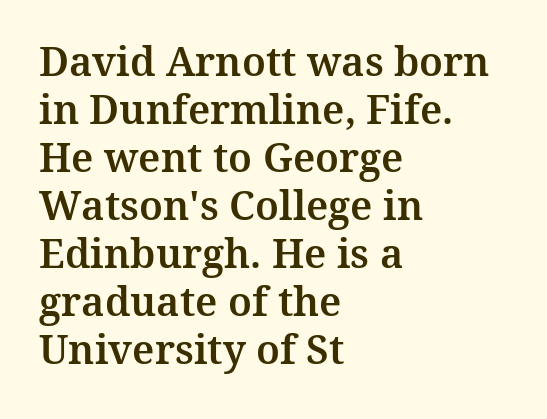
Q: Is the text italic (slanted)? A: No, it is upright.
Q: Is the typeface a serif or a sans-serif typeface? A: Serif.
Q: Is the text underlined? A: No.
Q: How is the paragraph aligned? A: Left-aligned.
Q: Is the spacing between letters normal or unusually wide? A: Normal.
Q: Width (condensed, normal, or wide)? A: Normal.
Q: Stroke contrast? A: Medium.
Q: x-height? A: Medium.
Q: Monospaced? A: No.
